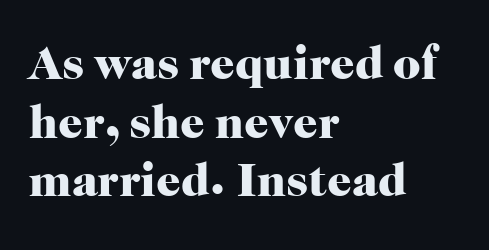
Q: Is the text bold? A: Yes.
Q: Is the text italic (slanted)? A: No, it is upright.
Q: Is the typeface a serif or a sans-serif typeface? A: Serif.
Q: Is the text underlined? A: No.
Q: How is the paragraph aligned? A: Left-aligned.
Q: Is the spacing between letters normal or unusually wide? A: Normal.
Q: Width (condensed, normal, or wide)? A: Normal.
Q: Stroke contrast? A: High.
Q: x-height? A: Medium.
Q: Monospaced? A: No.
